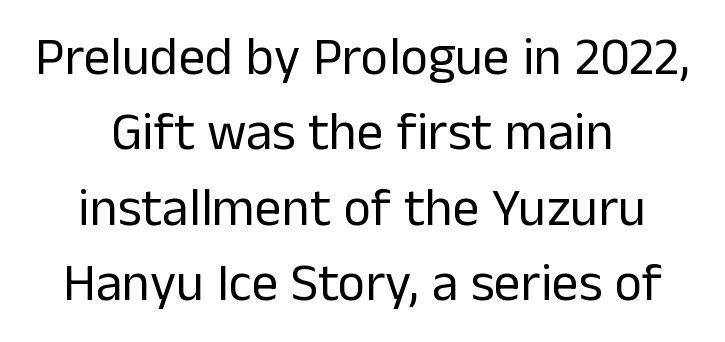
Q: Is the text bold? A: No.
Q: Is the text italic (slanted)? A: No, it is upright.
Q: Is the typeface a serif or a sans-serif typeface? A: Sans-serif.
Q: Is the text underlined? A: No.
Q: How is the paragraph aligned? A: Centered.
Q: Is the spacing between letters normal or unusually wide? A: Normal.
Q: Is the spacing between lines tight, normal or loose? A: Normal.
Q: Width (condensed, normal, or wide)? A: Normal.
Q: Stroke contrast? A: Low.
Q: x-height? A: Medium.
Q: Monospaced? A: No.
